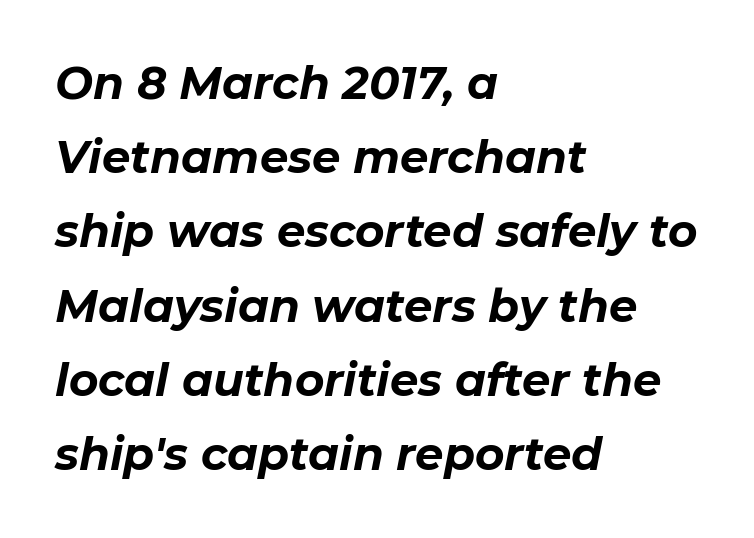
The image shows 45 px bold type, italic (leaning right); set left-aligned, normal line spacing (1.65x), normal letter spacing, not underlined; low stroke contrast and a medium x-height.
